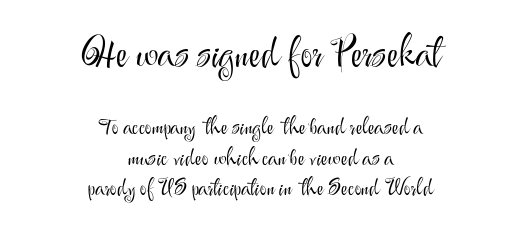
Q: Is the text bold? A: No.
Q: Is the typeface a serif or a sans-serif typeface? A: Sans-serif.
Q: Is the text underlined? A: No.
Q: How is the paragraph aligned? A: Centered.
Q: Is the spacing between letters normal or unusually wide? A: Normal.
Q: Is the spacing between lines tight, normal or loose? A: Normal.
Q: Which block of text is set in a larger size, the first (top) or the second (bottom)? A: The first (top) one.
Q: Width (condensed, normal, or wide)? A: Normal.
Q: Stroke contrast? A: Medium.
Q: x-height? A: Small.
Q: Monospaced? A: No.
